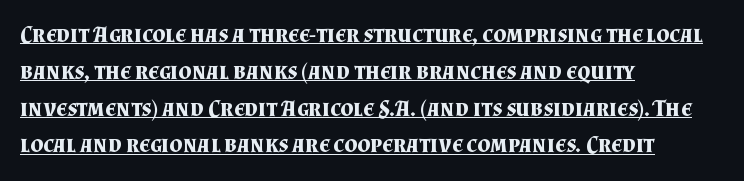
The image shows 23 px bold type, upright; set left-aligned, normal line spacing (1.6x), normal letter spacing, underlined.
